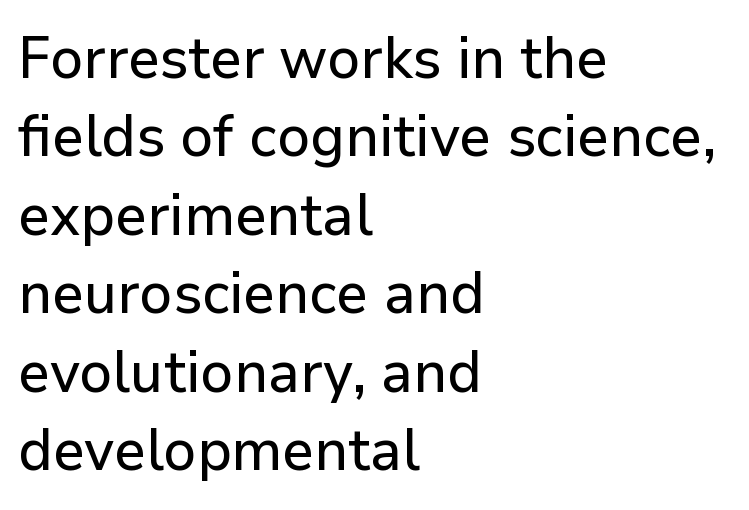
{"serif": "no", "italic": "no", "width": "normal", "stroke_contrast": "low", "x_height": "medium", "monospaced": "no", "underline": "no", "align": "left", "line_spacing": "normal", "line_spacing_ratio": 1.33, "letter_spacing": "normal", "letter_spacing_em": 0.0, "glyph_px": 59}
